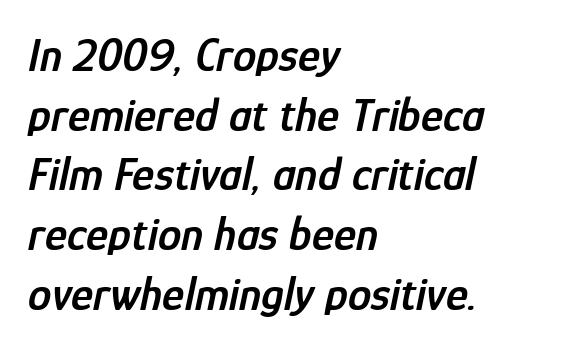
The image shows 47 px semibold, condensed type, italic (leaning right); set left-aligned, normal line spacing (1.27x), normal letter spacing, not underlined; low stroke contrast and a medium x-height.
